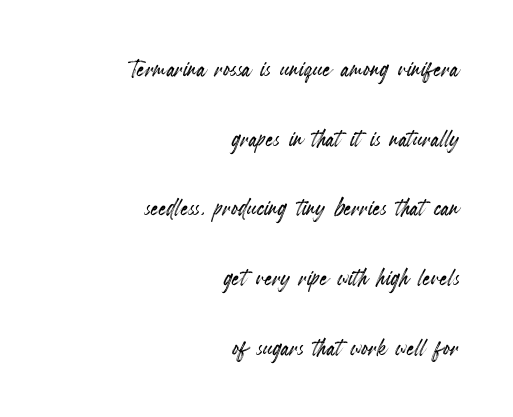
Spacing between characters is what you'd get straight out of the box. Horizontal bands of white between lines are thick stripes. Descenders are the only things crossing below the line. A typesetter would call this proportional, since set widths differ per character. Each line ends at the same right margin while the left side varies.
